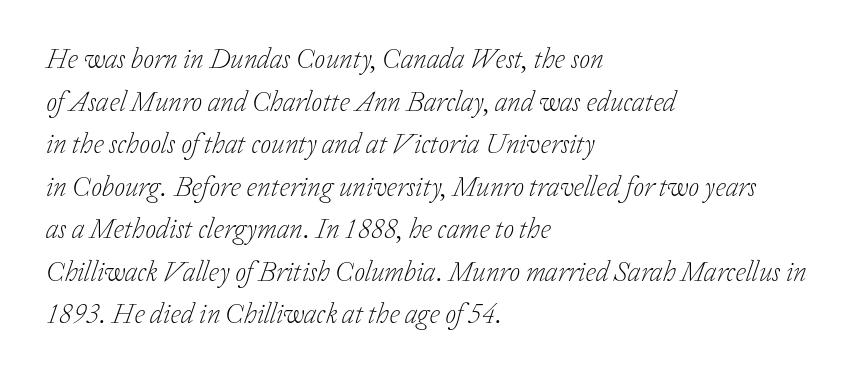
Q: Is the text bold? A: No.
Q: Is the text italic (slanted)? A: Yes, it leans right by about 20 degrees.
Q: Is the typeface a serif or a sans-serif typeface? A: Serif.
Q: Is the text underlined? A: No.
Q: How is the paragraph aligned? A: Left-aligned.
Q: Is the spacing between letters normal or unusually wide? A: Normal.
Q: Is the spacing between lines tight, normal or loose? A: Normal.
Q: Width (condensed, normal, or wide)? A: Normal.
Q: Stroke contrast? A: Low.
Q: x-height? A: Medium.
Q: Monospaced? A: No.
